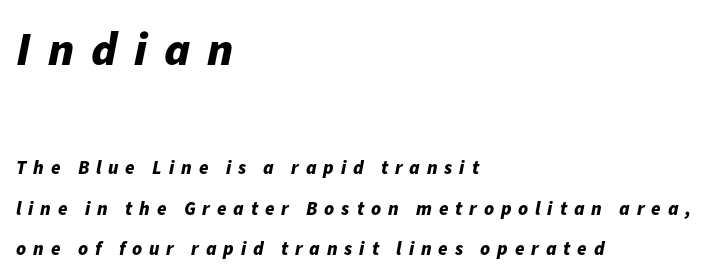
{"italic": "yes", "lean": "right", "slant_degrees": 11, "bold": "yes", "weight": "bold", "width": "normal", "stroke_contrast": "low", "x_height": "medium", "monospaced": "no", "underline": "no", "align": "left", "line_spacing": "loose", "line_spacing_ratio": 2.14, "letter_spacing": "wide", "letter_spacing_em": 0.36, "larger_block": "first", "size_ratio": 2.47, "glyph_px": 47}
